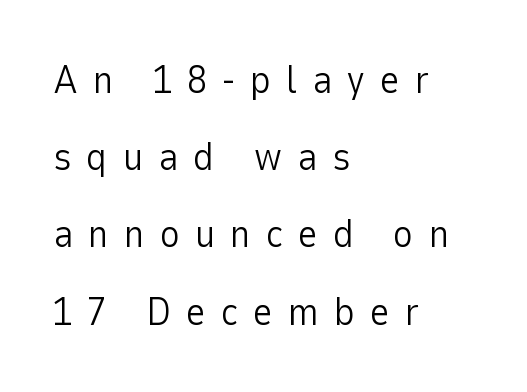
The cut favours lightness, reaching ordinary text weight at its darkest. A typesetter would call this heavily tracked-out type. Reading down the column, the eye jumps a long way to each next line. You could not count columns in this text — the font is proportionally spaced. Classification — sans serif. Does the copy run flush right? No — it runs flush left.
